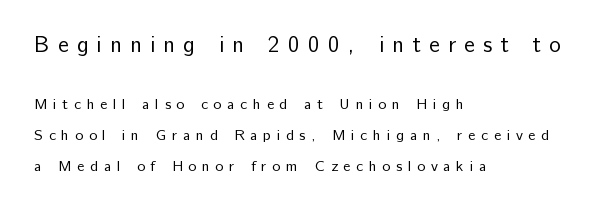
The image shows 22 px text type, upright; set left-aligned, loose line spacing (2.06x), unusually wide letter spacing (+0.38 em), not underlined; the first (top) block is 1.47x larger.
